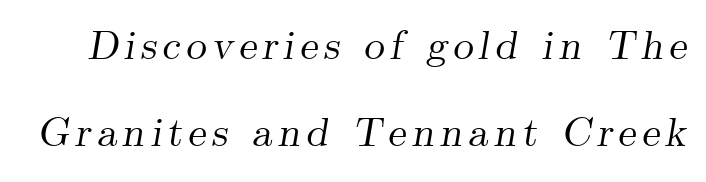
The rendering applies a slant to the glyphs. Descender tails drop into unmarked territory. Do the characters align in a grid? No, the font is proportional. Type style note: has serifs. The block of text is sparse from top to bottom, with ample space between rows.
